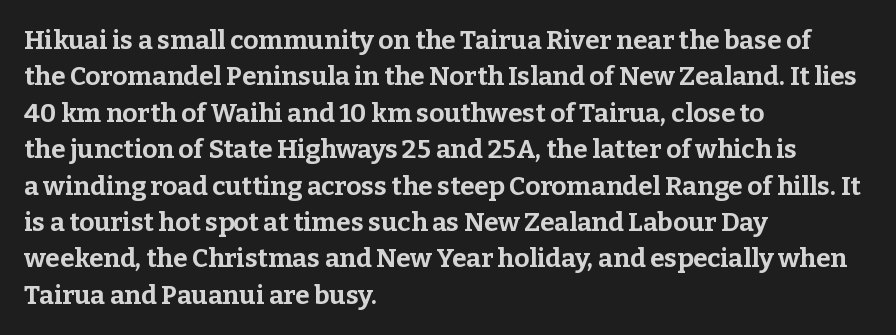
{"italic": "no", "bold": "yes", "underline": "no", "align": "left", "line_spacing": "normal", "line_spacing_ratio": 1.4, "letter_spacing": "normal", "letter_spacing_em": 0.0, "glyph_px": 26}
